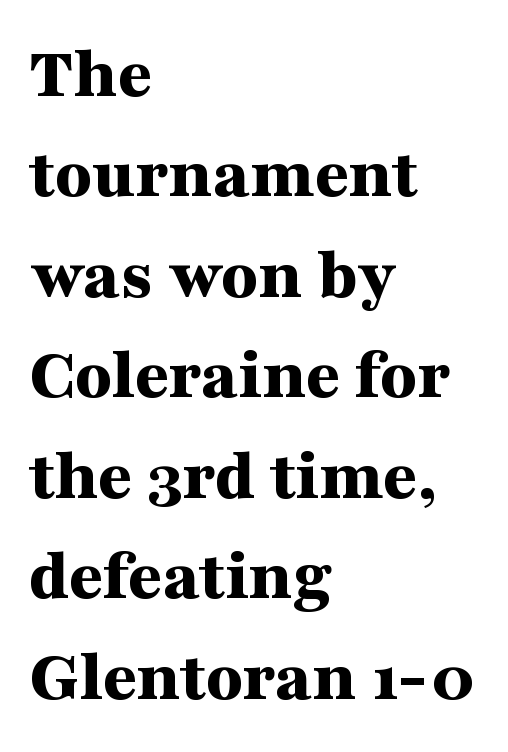
Q: Is the text bold? A: Yes.
Q: Is the text italic (slanted)? A: No, it is upright.
Q: Is the typeface a serif or a sans-serif typeface? A: Serif.
Q: Is the text underlined? A: No.
Q: How is the paragraph aligned? A: Left-aligned.
Q: Is the spacing between letters normal or unusually wide? A: Normal.
Q: Is the spacing between lines tight, normal or loose? A: Normal.
Q: Width (condensed, normal, or wide)? A: Wide.
Q: Stroke contrast? A: Medium.
Q: x-height? A: Medium.
Q: Monospaced? A: No.
